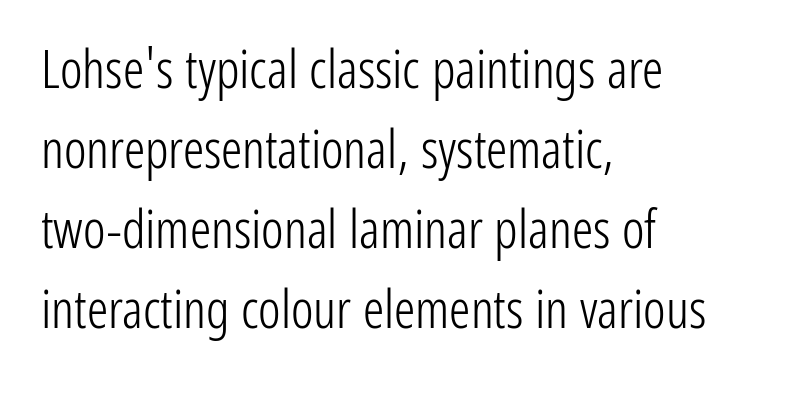
You can tell from the bare stems that sans-serif type was used. The face used here is rendered with its standard letterfit. Quick note: interline space is typical. Vertical strokes here are truly vertical. The glyphs are unaccompanied by any horizontal stroke below them. Stroke thickness stays within the range of a standard reading face or lighter.
